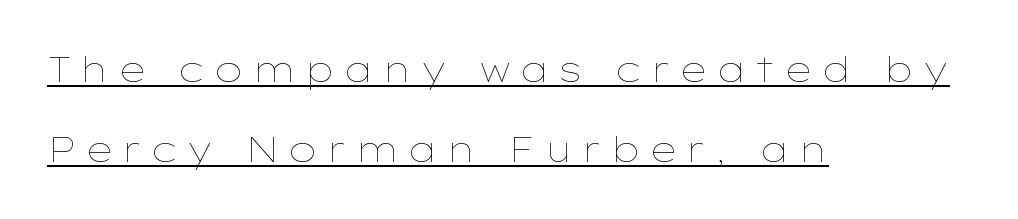
The image shows 35 px thin, wide type, upright; set left-aligned, loose line spacing (2.29x), unusually wide letter spacing (+0.22 em), underlined; low stroke contrast and a medium x-height.
